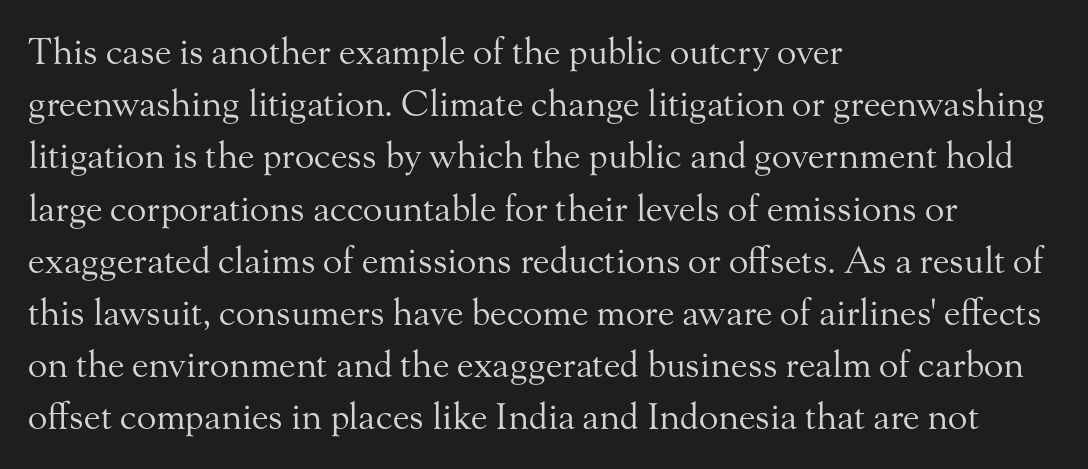
Typeset ragged right — the left edge is the straight one. Quick note: not italic, upright. The words here are not underlined. Characters follow at the spacing the type designer built in. The letters carry serifs — small finishing strokes at the ends of their stems. Horizontal bands of white between lines are of average thickness.
